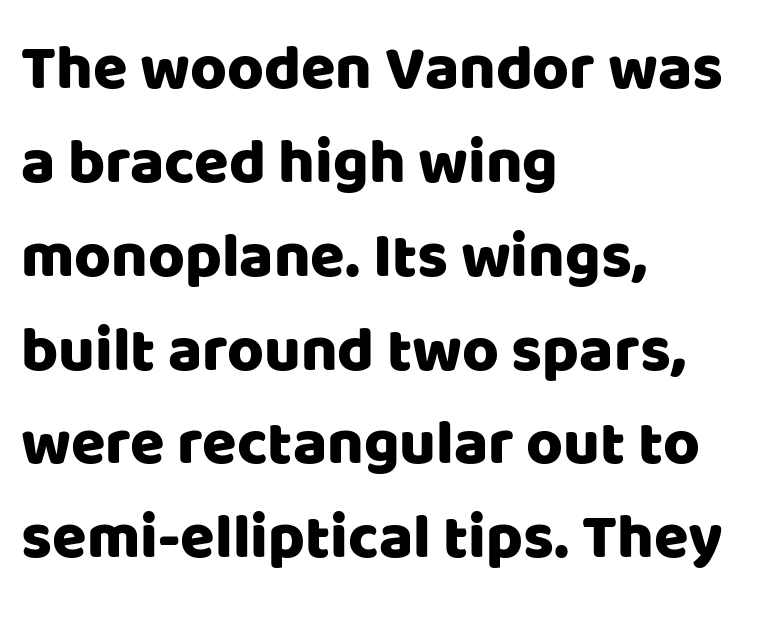
To sum up the face: it is a sans, with no serifs. Students, observe: this is what conventionally led text looks like. These lines are rendered in a variable-pitch font. In terms of letterspacing, this is plain default setting. No italicization has been applied; the sample stays upright.
